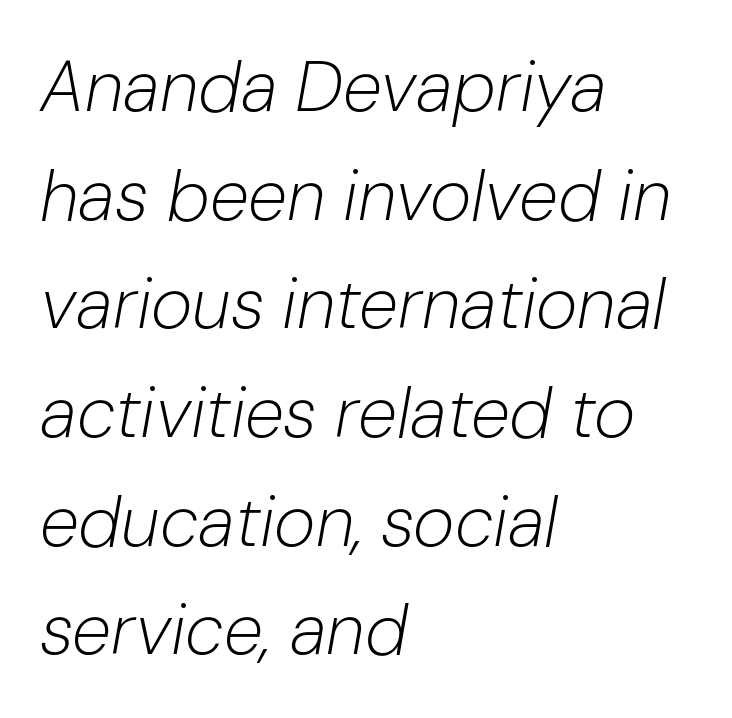
{"italic": "yes", "lean": "right", "slant_degrees": 10, "bold": "no", "weight": "light", "width": "normal", "stroke_contrast": "low", "x_height": "medium", "monospaced": "no", "underline": "no", "align": "left", "line_spacing": "normal", "line_spacing_ratio": 1.53, "letter_spacing": "normal", "letter_spacing_em": 0.0, "glyph_px": 71}
